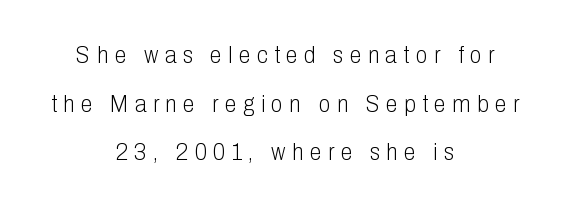
Regarding leading, the lines here are spaced well apart. The lettering stays uniformly vertical, giving the passage a roman look. The cut favours lightness, reaching ordinary text weight at its darkest. Tracking value appears strongly positive — letters spread wide. Nobody drew a line under any word here.
